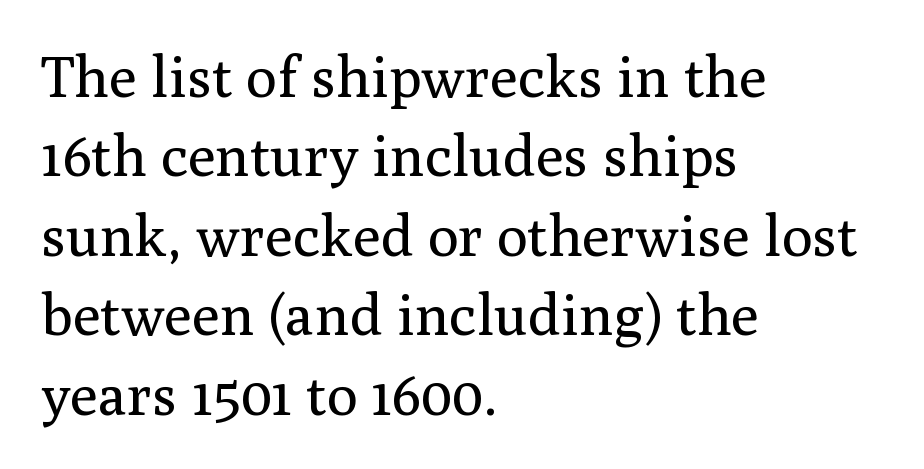
Q: Is the text bold? A: No.
Q: Is the text italic (slanted)? A: No, it is upright.
Q: Is the typeface a serif or a sans-serif typeface? A: Serif.
Q: Is the text underlined? A: No.
Q: How is the paragraph aligned? A: Left-aligned.
Q: Is the spacing between letters normal or unusually wide? A: Normal.
Q: Is the spacing between lines tight, normal or loose? A: Normal.
Q: Width (condensed, normal, or wide)? A: Normal.
Q: Stroke contrast? A: Medium.
Q: x-height? A: Medium.
Q: Monospaced? A: No.
